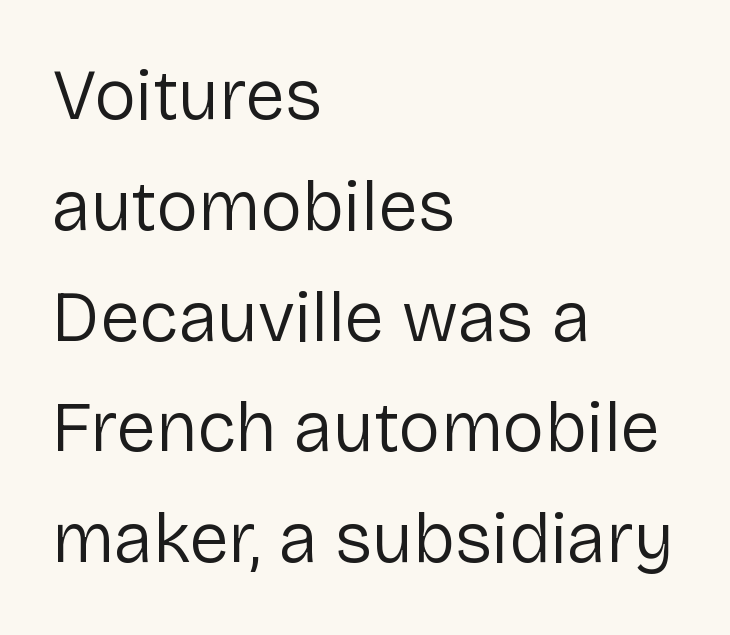
Q: Is the text bold? A: No.
Q: Is the text italic (slanted)? A: No, it is upright.
Q: Is the typeface a serif or a sans-serif typeface? A: Sans-serif.
Q: Is the text underlined? A: No.
Q: How is the paragraph aligned? A: Left-aligned.
Q: Is the spacing between letters normal or unusually wide? A: Normal.
Q: Is the spacing between lines tight, normal or loose? A: Normal.
Q: Width (condensed, normal, or wide)? A: Normal.
Q: Stroke contrast? A: Low.
Q: x-height? A: Medium.
Q: Monospaced? A: No.
